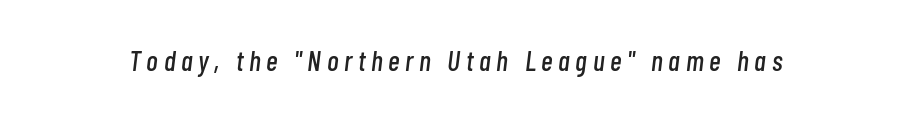
The image shows 28 px condensed type, italic (leaning right); set unusually wide letter spacing (+0.2 em), not underlined; low stroke contrast and a medium x-height.
